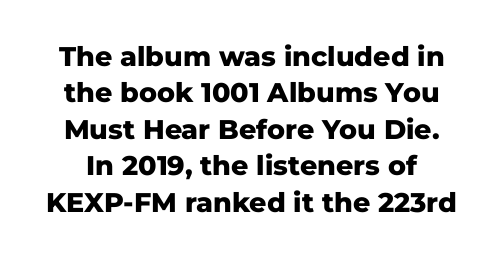
The image shows 27 px bold type, upright; set normal line spacing (1.35x), normal letter spacing, not underlined.
